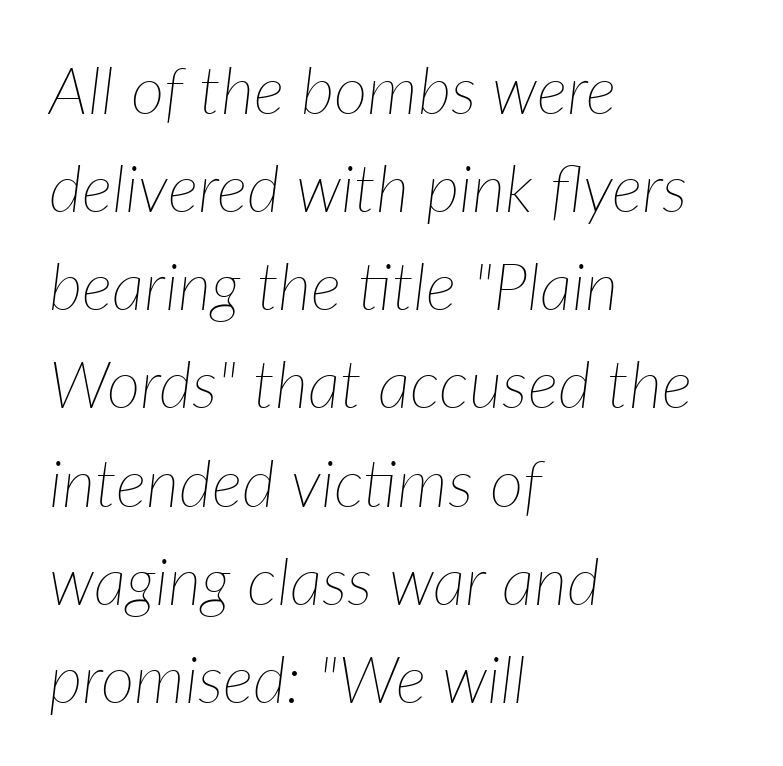
The image shows 65 px thin type, italic (leaning right); set left-aligned, normal line spacing (1.51x), normal letter spacing, not underlined; low stroke contrast and a medium x-height.
